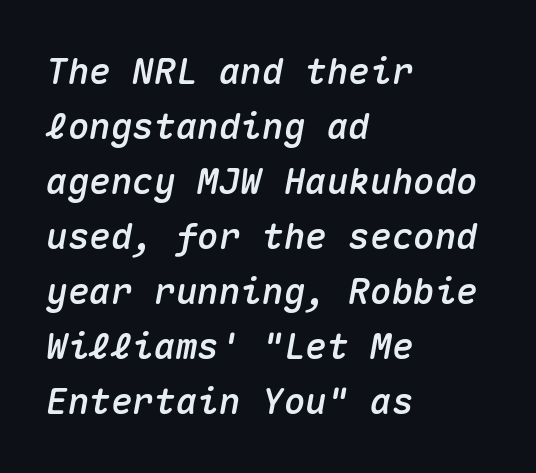
Q: Is the text italic (slanted)? A: Yes, it leans right by about 10 degrees.
Q: Is the text underlined? A: No.
Q: How is the paragraph aligned? A: Left-aligned.
Q: Is the spacing between letters normal or unusually wide? A: Normal.
Q: Is the spacing between lines tight, normal or loose? A: Normal.
Q: Width (condensed, normal, or wide)? A: Normal.
Q: Stroke contrast? A: Medium.
Q: x-height? A: Medium.
Q: Monospaced? A: Yes.
